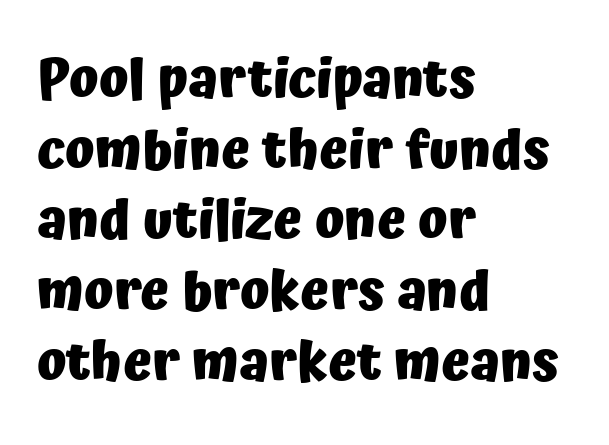
The image shows 54 px heavy sans-serif type, upright; set left-aligned, normal line spacing (1.31x), normal letter spacing, not underlined; low stroke contrast and a medium x-height.
